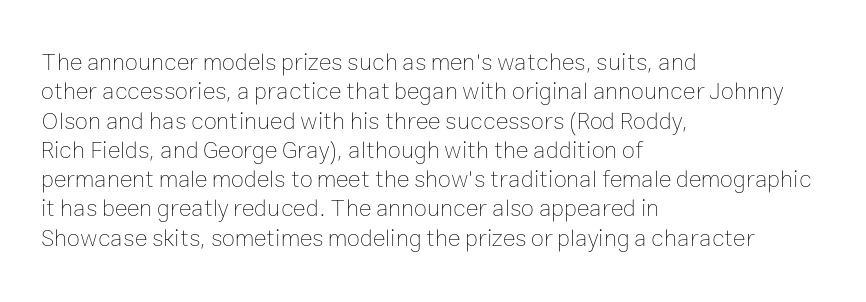
The image shows 24 px text type, upright; set left-aligned, line spacing 1.22x, normal letter spacing, not underlined.
